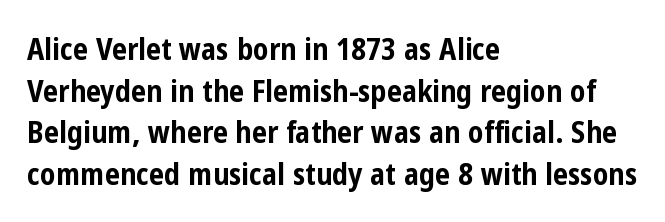
{"serif": "no", "italic": "no", "bold": "yes", "weight": "bold", "width": "condensed", "stroke_contrast": "low", "x_height": "medium", "monospaced": "no", "underline": "no", "align": "left", "line_spacing": "normal", "line_spacing_ratio": 1.39, "letter_spacing": "normal", "letter_spacing_em": 0.0, "glyph_px": 30}
